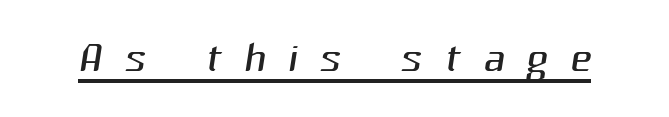
The image shows 60 px light sans-serif type; set unusually wide letter spacing (+0.36 em), underlined; medium stroke contrast and a medium x-height.
